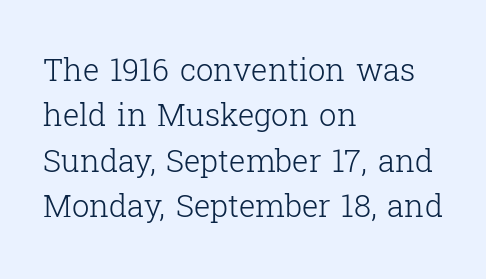
The image shows 31 px light serif type, upright; set left-aligned, normal line spacing (1.46x), normal letter spacing, not underlined; low stroke contrast and a medium x-height.
